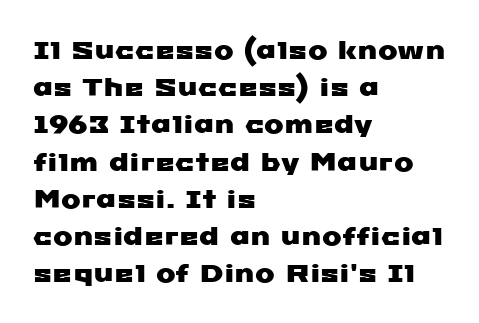
Q: Is the text underlined? A: No.
Q: How is the paragraph aligned? A: Left-aligned.
Q: Is the spacing between letters normal or unusually wide? A: Normal.
Q: Is the spacing between lines tight, normal or loose? A: Normal.
